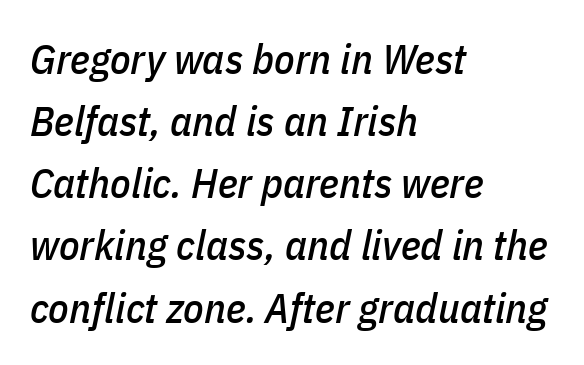
This sample has the flowing, uneven cadence of proportional lettering. This sample is left-justified, so line endings fall wherever the words run out. A typesetter would call this zero additional tracking. Rule under the text: the space is simply empty. The rendering uses a moderate line-height, typical for paragraphs. An italicized treatment has been applied to the whole sample.
